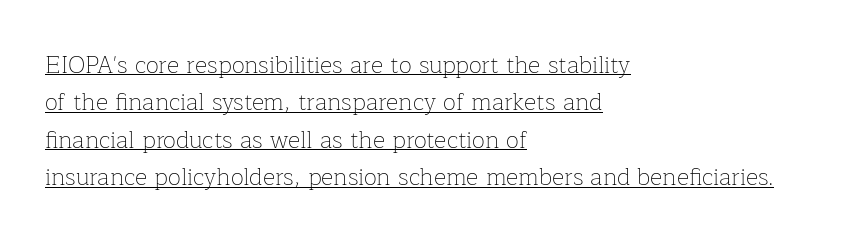
These lines keep a tight, regular rhythm from letter to letter. Teacher's note: observe the even left margin — that is flush-left alignment. The letterforms sit at book weight or below. Normally led — the rows are evenly, conventionally spaced. When letters stand straight like this, we call the style roman or upright.
